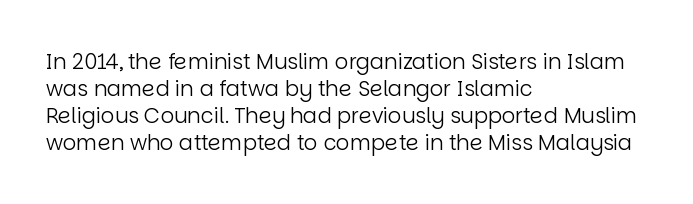
Q: Is the text bold? A: No.
Q: Is the text italic (slanted)? A: No, it is upright.
Q: Is the text underlined? A: No.
Q: How is the paragraph aligned? A: Left-aligned.
Q: Is the spacing between letters normal or unusually wide? A: Normal.
Q: Is the spacing between lines tight, normal or loose? A: Normal.
